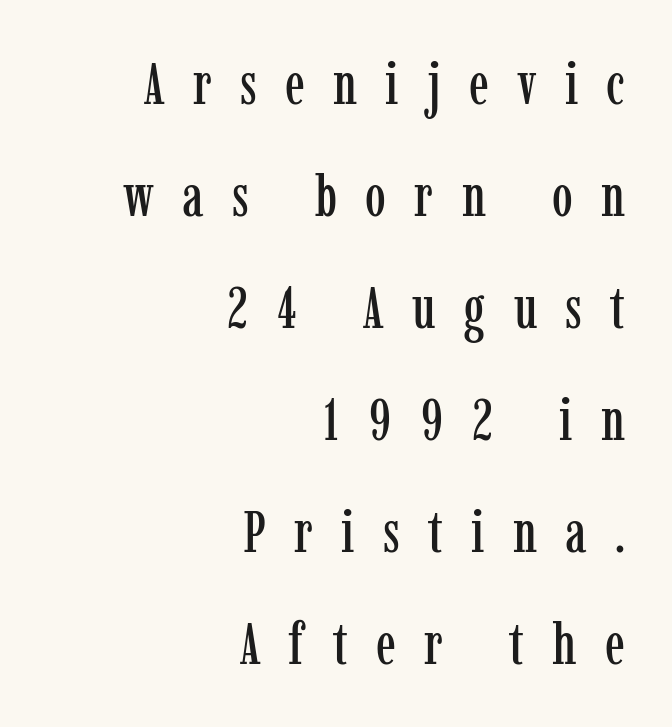
Each letter keeps its own natural width here, so spacing adapts to shape. Airy leading. Font category for this specimen: serif. Does the lettering tilt? It doesn't — this is upright. Loose tracking; the words dissolve into strings of separated letters. The setting favours the right margin, as signatures and pull-quotes sometimes do.
